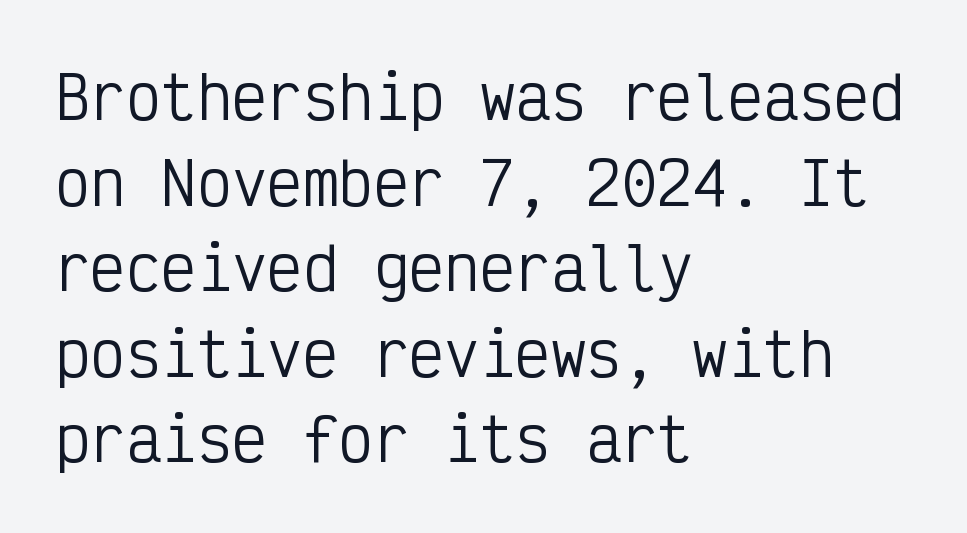
Q: Is the text bold? A: No.
Q: Is the text italic (slanted)? A: No, it is upright.
Q: Is the typeface a serif or a sans-serif typeface? A: Sans-serif.
Q: Is the text underlined? A: No.
Q: How is the paragraph aligned? A: Left-aligned.
Q: Is the spacing between letters normal or unusually wide? A: Normal.
Q: Is the spacing between lines tight, normal or loose? A: Normal.
Q: Width (condensed, normal, or wide)? A: Condensed.
Q: Stroke contrast? A: Low.
Q: x-height? A: Medium.
Q: Monospaced? A: Yes.
